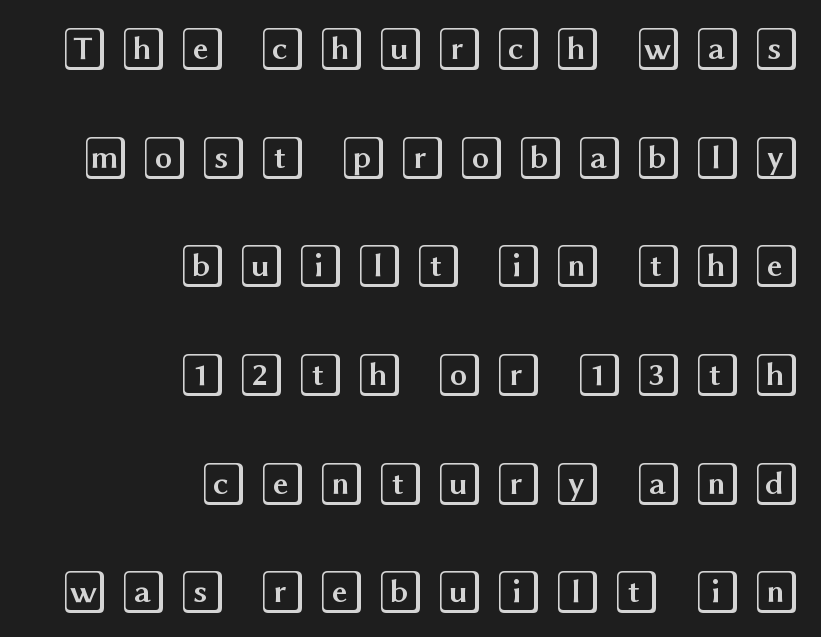
{"italic": "no", "width": "wide", "x_height": "large", "underline": "no", "align": "right", "line_spacing": "loose", "line_spacing_ratio": 2.47, "letter_spacing": "wide", "letter_spacing_em": 0.24, "glyph_px": 44}
